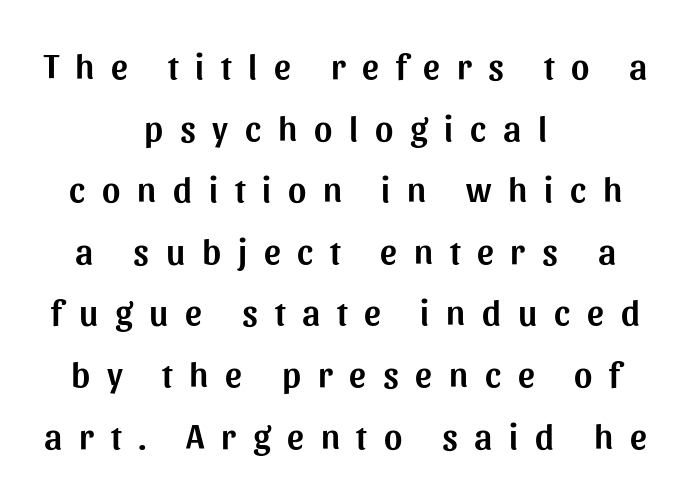
{"serif": "no", "italic": "no", "width": "normal", "stroke_contrast": "medium", "x_height": "medium", "monospaced": "no", "underline": "no", "align": "center", "line_spacing_ratio": 1.76, "letter_spacing": "wide", "letter_spacing_em": 0.48, "glyph_px": 35}
